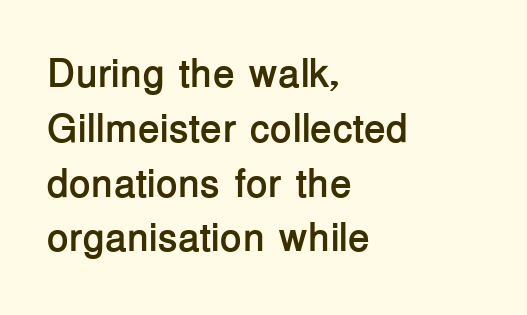
The image shows 40 px semibold sans-serif type, upright; set left-aligned, normal line spacing (1.37x), normal letter spacing, not underlined; low stroke contrast and a medium x-height.
